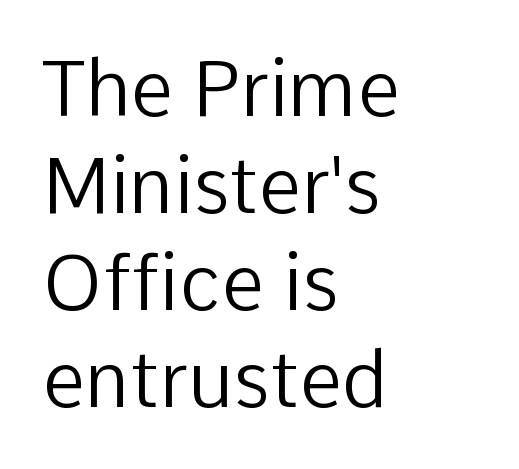
The image shows 77 px regular-weight sans-serif type, upright; set left-aligned, normal line spacing (1.26x), normal letter spacing, not underlined; low stroke contrast and a medium x-height.
